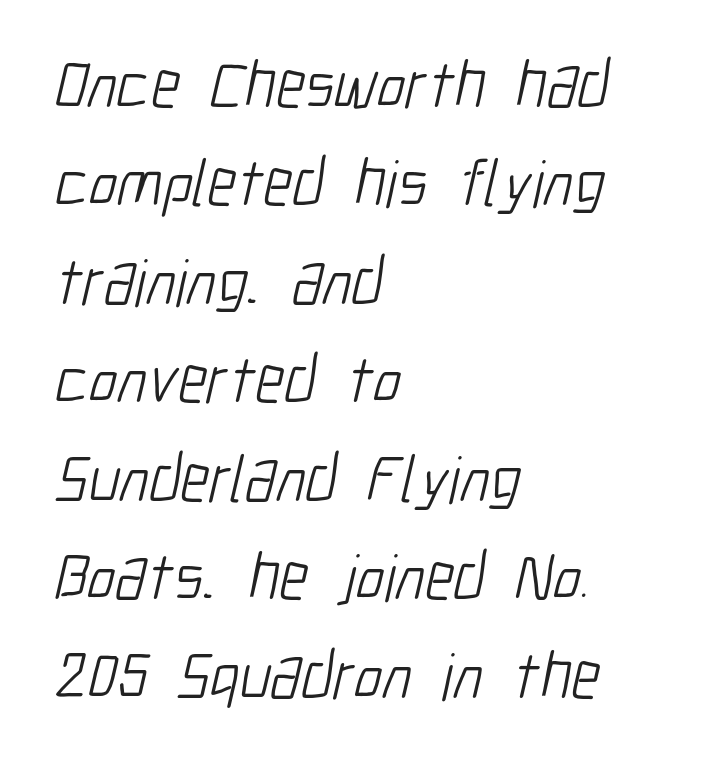
{"serif": "no", "bold": "no", "weight": "light", "width": "condensed", "stroke_contrast": "low", "x_height": "medium", "monospaced": "no", "underline": "no", "align": "left", "line_spacing": "normal", "line_spacing_ratio": 1.47, "letter_spacing": "normal", "letter_spacing_em": 0.0, "glyph_px": 67}
